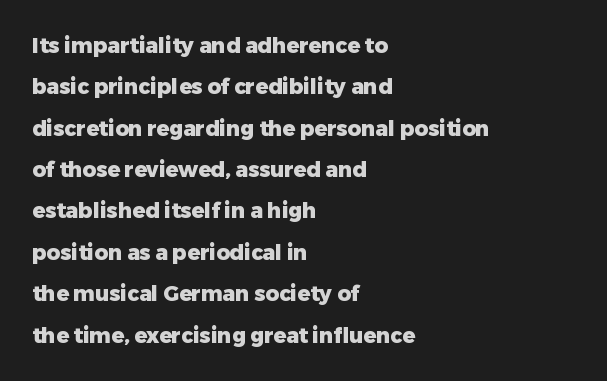
The image shows 21 px bold type, upright; set left-aligned, loose line spacing (1.97x), normal letter spacing, not underlined.
